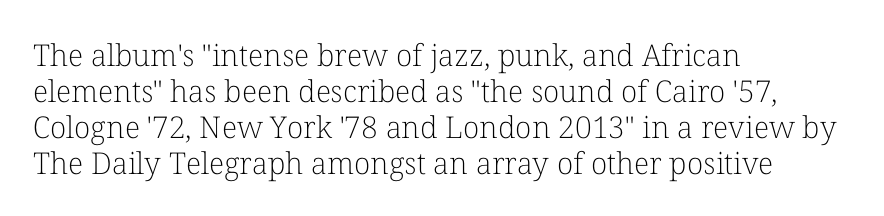
{"serif": "yes", "italic": "no", "bold": "no", "weight": "light", "width": "normal", "stroke_contrast": "low", "x_height": "medium", "monospaced": "no", "underline": "no", "align": "left", "line_spacing_ratio": 1.2, "letter_spacing": "normal", "letter_spacing_em": 0.0, "glyph_px": 30}
